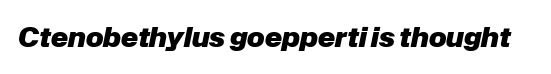
Notice how thick the strokes are: this is what a full bold looks like. Default kerning and tracking; the words read as compact shapes. The words here are not underlined. Slanted lettering throughout.
